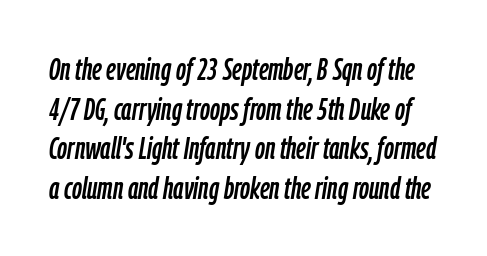
Q: Is the text italic (slanted)? A: Yes, it leans right by about 9 degrees.
Q: Is the text underlined? A: No.
Q: Is the spacing between letters normal or unusually wide? A: Normal.
Q: Is the spacing between lines tight, normal or loose? A: Normal.
Q: Width (condensed, normal, or wide)? A: Condensed.
Q: Stroke contrast? A: Low.
Q: x-height? A: Medium.
Q: Monospaced? A: No.
